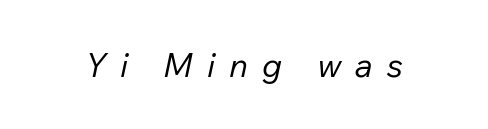
Caption: expanded tracking, letters set apart. Weight: in the light-to-regular range. Words float on clear page, feet unadorned. The rendering uses natural spacing where letterforms have individual widths.
